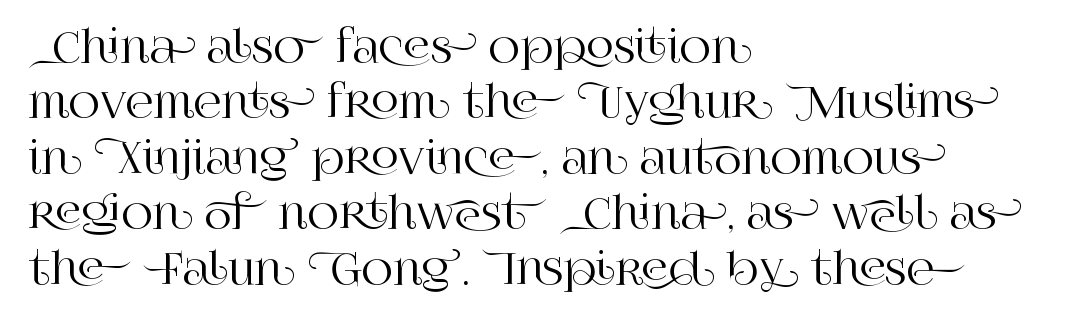
Q: Is the text italic (slanted)? A: No, it is upright.
Q: Is the typeface a serif or a sans-serif typeface? A: Serif.
Q: Is the text underlined? A: No.
Q: How is the paragraph aligned? A: Left-aligned.
Q: Is the spacing between letters normal or unusually wide? A: Normal.
Q: Is the spacing between lines tight, normal or loose? A: Normal.
Q: Width (condensed, normal, or wide)? A: Normal.
Q: Stroke contrast? A: High.
Q: x-height? A: Large.
Q: Monospaced? A: No.
